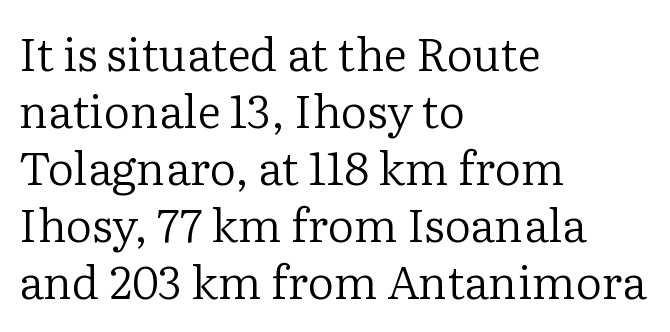
{"serif": "yes", "italic": "no", "bold": "no", "weight": "regular", "width": "normal", "stroke_contrast": "low", "x_height": "medium", "monospaced": "no", "underline": "no", "align": "left", "line_spacing_ratio": 1.24, "letter_spacing": "normal", "letter_spacing_em": 0.0, "glyph_px": 46}
